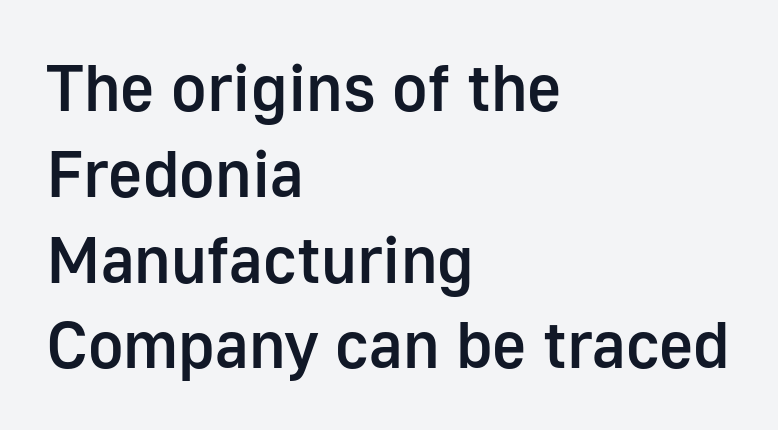
{"serif": "no", "italic": "no", "bold": "semi", "weight": "semibold", "width": "normal", "stroke_contrast": "low", "x_height": "medium", "monospaced": "no", "underline": "no", "align": "left", "line_spacing": "normal", "line_spacing_ratio": 1.3, "letter_spacing": "normal", "letter_spacing_em": 0.0, "glyph_px": 66}
